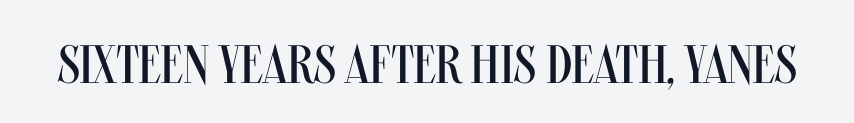
The image shows 54 px regular-weight, condensed sans-serif type, upright; set normal letter spacing, not underlined; medium stroke contrast and a large x-height.
